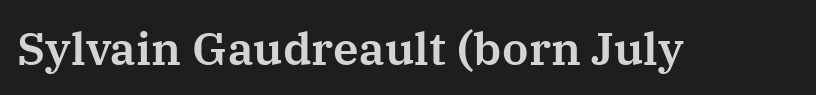
Q: Is the text italic (slanted)? A: No, it is upright.
Q: Is the typeface a serif or a sans-serif typeface? A: Serif.
Q: Is the text underlined? A: No.
Q: Is the spacing between letters normal or unusually wide? A: Normal.
Q: Width (condensed, normal, or wide)? A: Normal.
Q: Stroke contrast? A: Medium.
Q: x-height? A: Medium.
Q: Monospaced? A: No.
